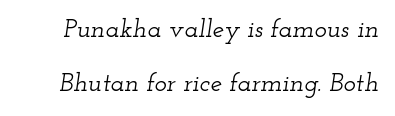
The image shows 26 px text type, italic (leaning right); set loose line spacing (2.08x), normal letter spacing, not underlined.
